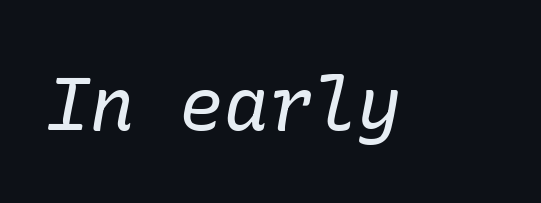
Q: Is the text bold? A: No.
Q: Is the text italic (slanted)? A: Yes, it leans right by about 10 degrees.
Q: Is the typeface a serif or a sans-serif typeface? A: Sans-serif.
Q: Is the text underlined? A: No.
Q: Is the spacing between letters normal or unusually wide? A: Normal.
Q: Width (condensed, normal, or wide)? A: Normal.
Q: Stroke contrast? A: Low.
Q: x-height? A: Medium.
